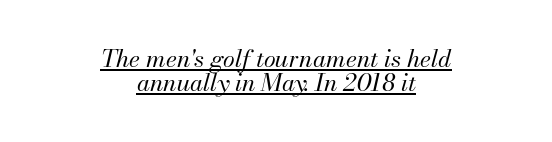
{"italic": "yes", "lean": "right", "slant_degrees": 13, "bold": "no", "underline": "yes", "align": "center", "line_spacing": "tight", "line_spacing_ratio": 1.01, "letter_spacing": "normal", "letter_spacing_em": 0.0, "glyph_px": 24}
